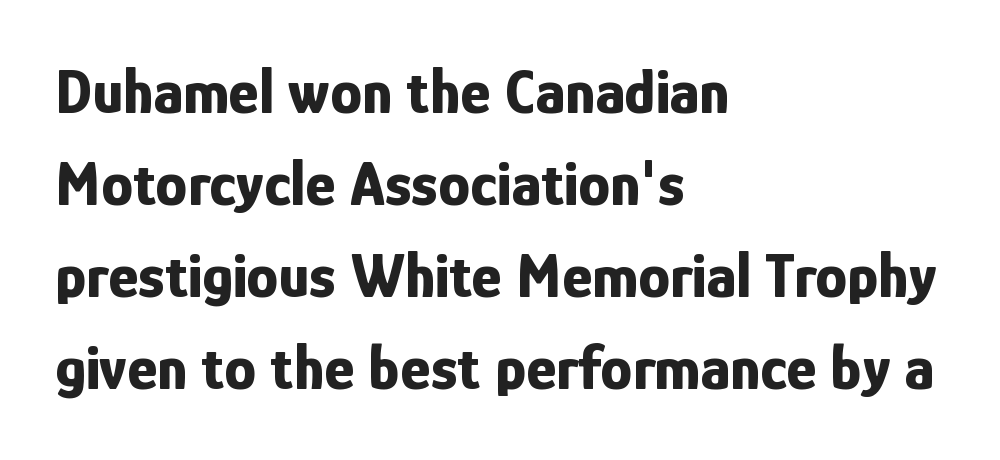
Tall strokes in this sample are plumb rather than angled. Evenly set lines give the paragraph a standard silhouette. Strong, thick strokes mark this as bold type. Character widths vary here, with narrow letters taking less room than wide ones. The glyphs in this specimen are sans serif. This rendering features lettering with no underline.
